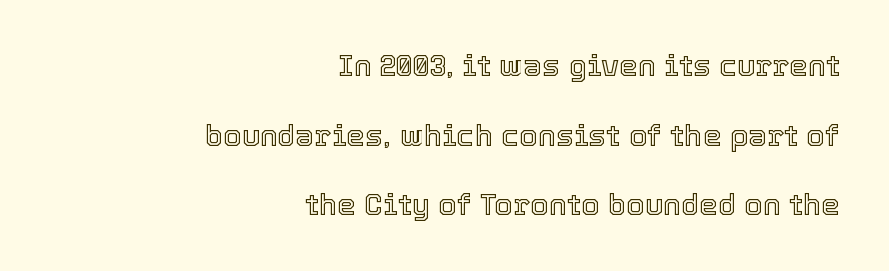
{"italic": "no", "width": "normal", "x_height": "medium", "monospaced": "no", "underline": "no", "align": "right", "line_spacing": "loose", "line_spacing_ratio": 2.32, "letter_spacing": "normal", "letter_spacing_em": 0.0, "glyph_px": 30}
